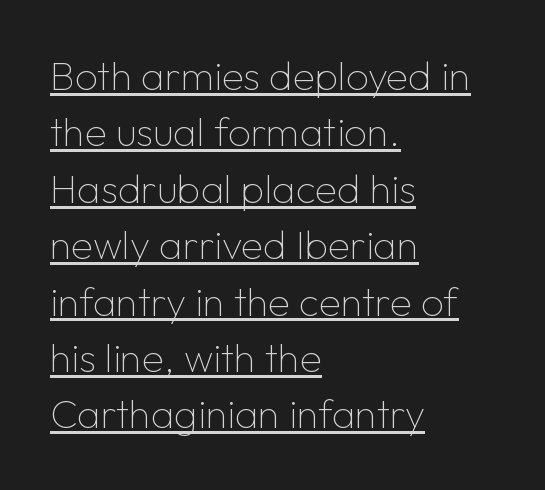
{"serif": "no", "italic": "no", "bold": "no", "weight": "thin", "width": "normal", "stroke_contrast": "low", "x_height": "medium", "monospaced": "no", "underline": "yes", "align": "left", "line_spacing": "normal", "line_spacing_ratio": 1.41, "letter_spacing": "normal", "letter_spacing_em": 0.0, "glyph_px": 40}
